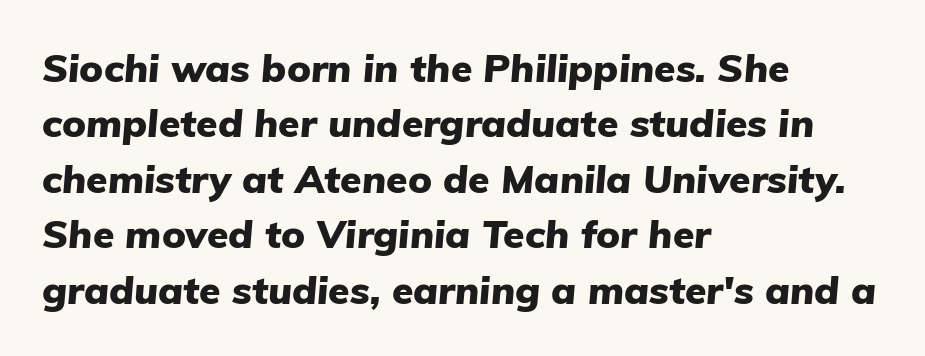
Q: Is the text bold? A: Yes.
Q: Is the text italic (slanted)? A: Yes, it leans right by about 5 degrees.
Q: Is the text underlined? A: No.
Q: How is the paragraph aligned? A: Left-aligned.
Q: Is the spacing between letters normal or unusually wide? A: Normal.
Q: Is the spacing between lines tight, normal or loose? A: Normal.
Q: Width (condensed, normal, or wide)? A: Normal.
Q: Stroke contrast? A: Low.
Q: x-height? A: Medium.
Q: Monospaced? A: No.
